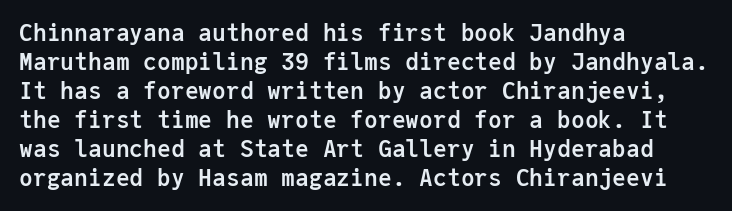
The image shows 23 px bold type, upright; set left-aligned, normal line spacing (1.26x), normal letter spacing, not underlined.
